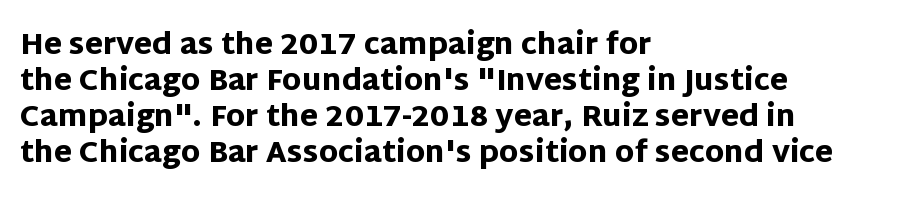
This is sans-serif lettering, the kind often seen on screens and signage. You could not count columns in this text — the font is proportionally spaced. Typeset ragged right — the left edge is the straight one. The letters stand straight up with perfectly vertical stems. The glyphs have the mass of a bold cut.
